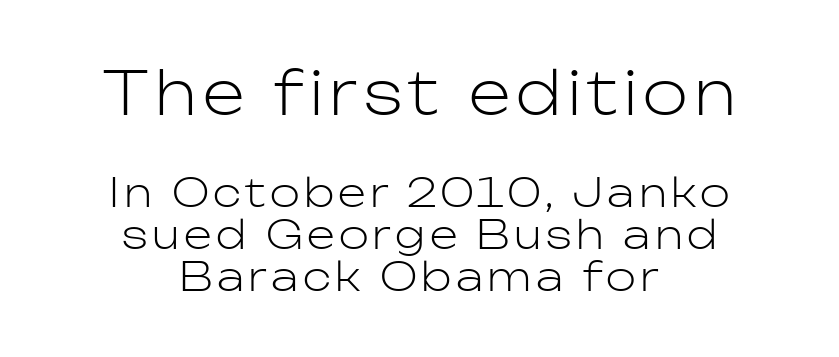
Of the two passages, the one on top uses the larger point size. Is this a sans? Yes — the strokes have no serifs. A light-to-regular cut is what we see here. The setting favours the middle, as headings and verse often do. A typesetter would call this leading minimal, almost set solid. Note the varied advance widths — an 'i' is clearly narrower than an 'm'.
